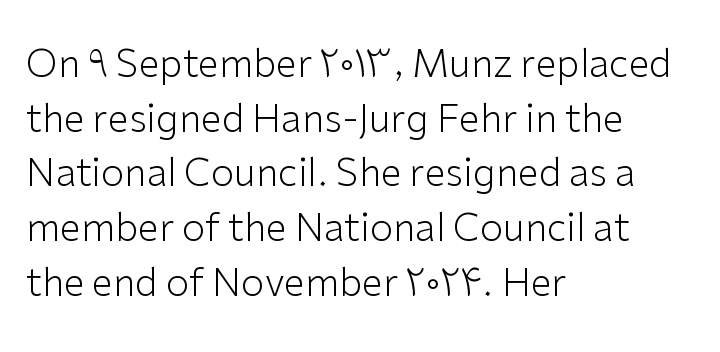
{"serif": "no", "italic": "no", "bold": "no", "weight": "light", "width": "normal", "stroke_contrast": "low", "x_height": "medium", "monospaced": "no", "underline": "no", "align": "left", "line_spacing": "normal", "line_spacing_ratio": 1.44, "letter_spacing": "normal", "letter_spacing_em": 0.0, "glyph_px": 38}
